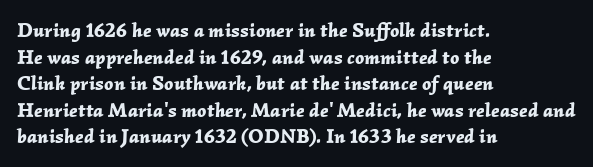
The image shows 20 px bold type, italic (leaning right); set left-aligned, normal line spacing (1.33x), normal letter spacing, not underlined.
